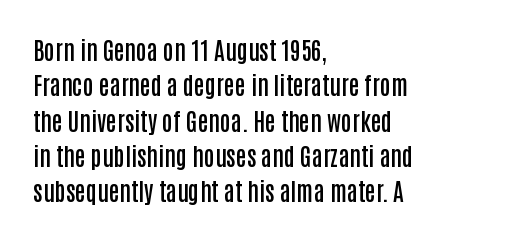
{"italic": "no", "bold": "semi", "underline": "no", "align": "left", "line_spacing": "normal", "line_spacing_ratio": 1.47, "letter_spacing": "normal", "letter_spacing_em": 0.0, "glyph_px": 24}
